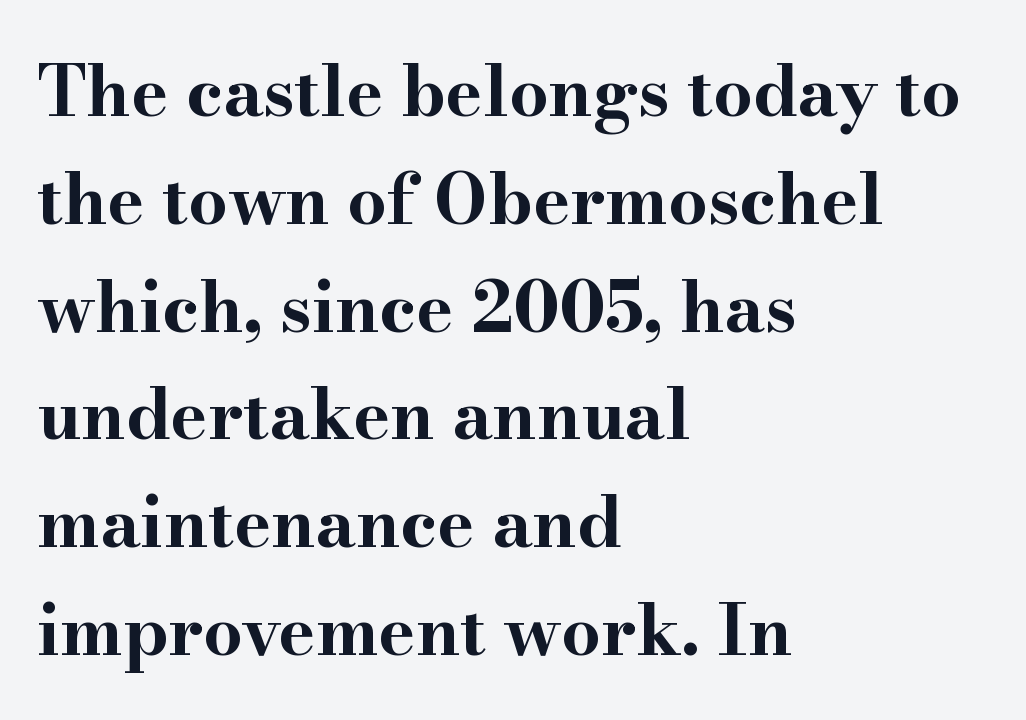
Q: Is the text bold? A: Yes.
Q: Is the text italic (slanted)? A: No, it is upright.
Q: Is the typeface a serif or a sans-serif typeface? A: Serif.
Q: Is the text underlined? A: No.
Q: How is the paragraph aligned? A: Left-aligned.
Q: Is the spacing between letters normal or unusually wide? A: Normal.
Q: Is the spacing between lines tight, normal or loose? A: Normal.
Q: Width (condensed, normal, or wide)? A: Wide.
Q: Stroke contrast? A: High.
Q: x-height? A: Small.
Q: Monospaced? A: No.
